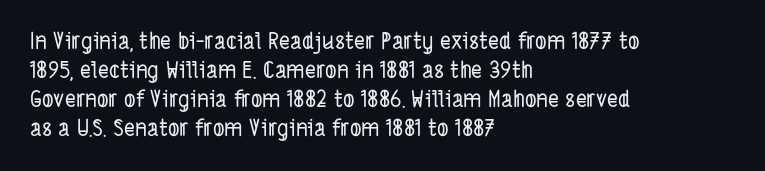
The image shows 23 px text type; set left-aligned, normal line spacing (1.26x), normal letter spacing, not underlined.
